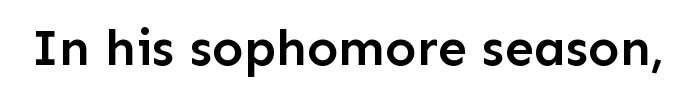
The image shows 52 px semibold sans-serif type, upright; set normal letter spacing, not underlined; low stroke contrast and a medium x-height.
